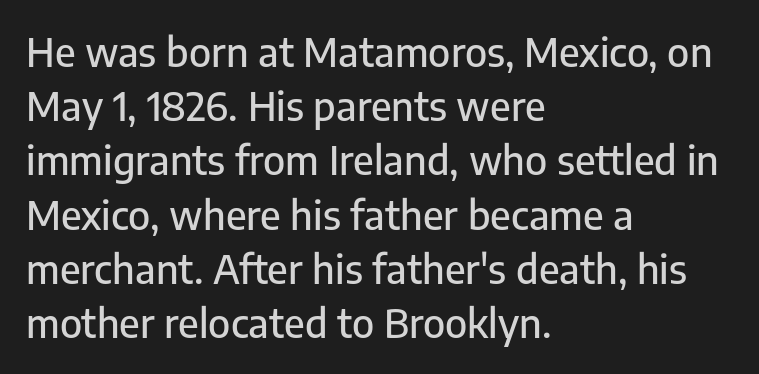
Q: Is the text italic (slanted)? A: No, it is upright.
Q: Is the typeface a serif or a sans-serif typeface? A: Sans-serif.
Q: Is the text underlined? A: No.
Q: How is the paragraph aligned? A: Left-aligned.
Q: Is the spacing between letters normal or unusually wide? A: Normal.
Q: Is the spacing between lines tight, normal or loose? A: Normal.
Q: Width (condensed, normal, or wide)? A: Normal.
Q: Stroke contrast? A: Low.
Q: x-height? A: Medium.
Q: Monospaced? A: No.
